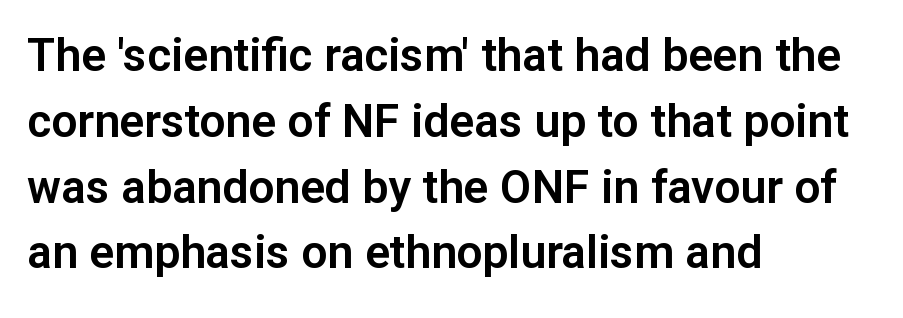
The block of text has a typical density, with ordinary space between rows. No italicization has been applied; the sample stays upright. The passage shown is typeset with a sans-serif family. Line beginnings align vertically; line endings do not. Students, note that the glyphs here touch the page at normal intervals. The space beneath each line is pristine and unruled.
